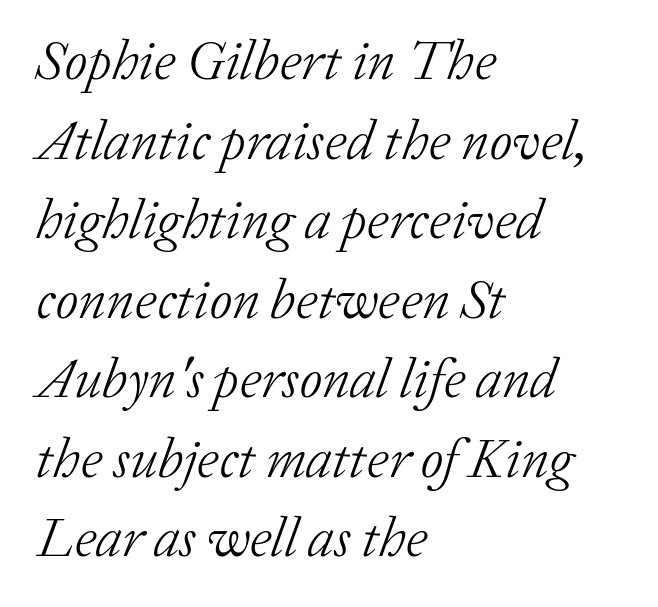
Posture: slanted. Interline gaps are of average width in this sample. The strokes are not fattened; the text isn't bold. Each letter's strokes conclude with small projecting serifs.
